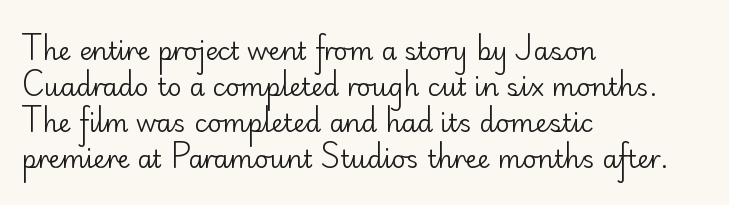
Q: Is the text bold? A: No.
Q: Is the text italic (slanted)? A: No, it is upright.
Q: Is the text underlined? A: No.
Q: How is the paragraph aligned? A: Left-aligned.
Q: Is the spacing between letters normal or unusually wide? A: Normal.
Q: Is the spacing between lines tight, normal or loose? A: Normal.
